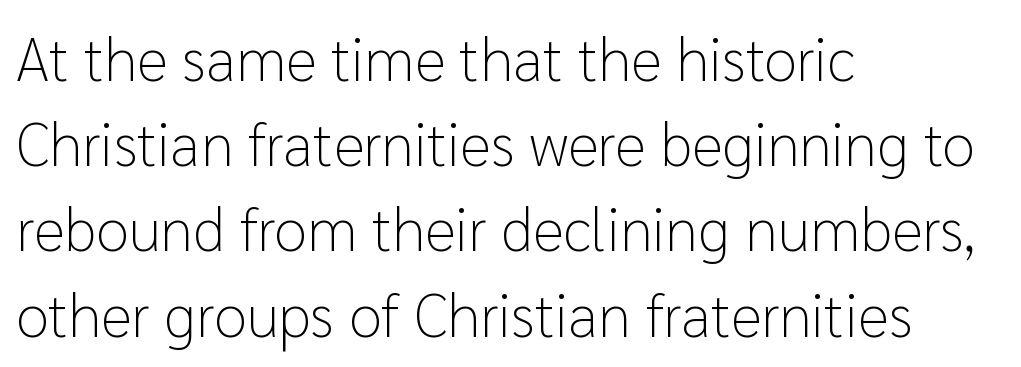
Q: Is the text bold? A: No.
Q: Is the text italic (slanted)? A: No, it is upright.
Q: Is the typeface a serif or a sans-serif typeface? A: Sans-serif.
Q: Is the text underlined? A: No.
Q: How is the paragraph aligned? A: Left-aligned.
Q: Is the spacing between letters normal or unusually wide? A: Normal.
Q: Is the spacing between lines tight, normal or loose? A: Normal.
Q: Width (condensed, normal, or wide)? A: Normal.
Q: Stroke contrast? A: Low.
Q: x-height? A: Medium.
Q: Monospaced? A: No.
